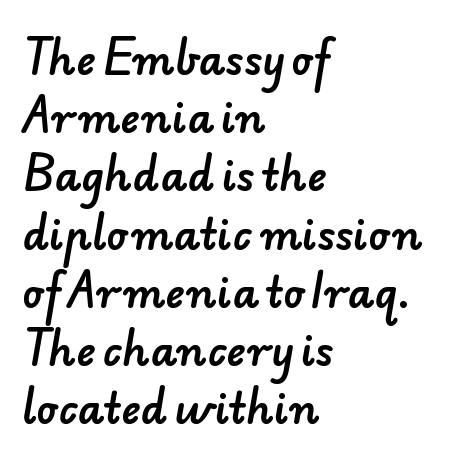
To sum up the face: it is a sans, with no serifs. Spacing between characters is what you'd get straight out of the box. If you measured baseline to baseline, you'd find a middling distance. Think of a printed novel: that variable character pitch is what you see here. Quick note: underline off. Leftover space on each line is placed entirely after the last word.
